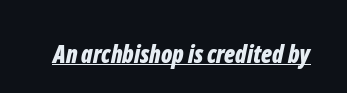
The image shows 24 px bold type, italic (leaning right); set normal letter spacing, underlined.
